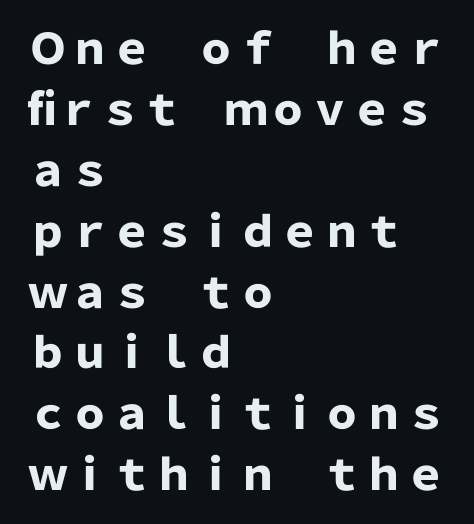
Has an underline been added? It has not. This sample has the flowing, uneven cadence of proportional lettering. These lines are composed in type without serifs. The lettering stays uniformly vertical, giving the passage a roman look. Look at the stroke-to-counter ratio: heavy, a bold.
